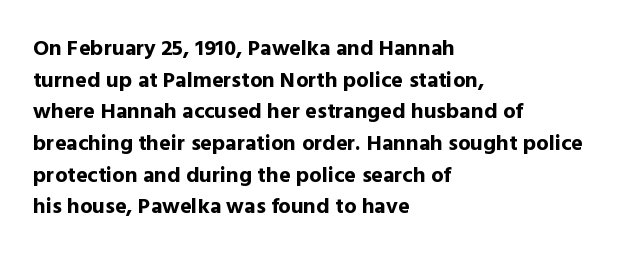
Beneath every word, the page is bare. Successive baselines arrive at the customary interval. It's the straight-up-and-down kind of type. Which margin do the lines hug? The left one — the right edge is uneven. Thick stems and heavy bowls — unmistakably bold.
